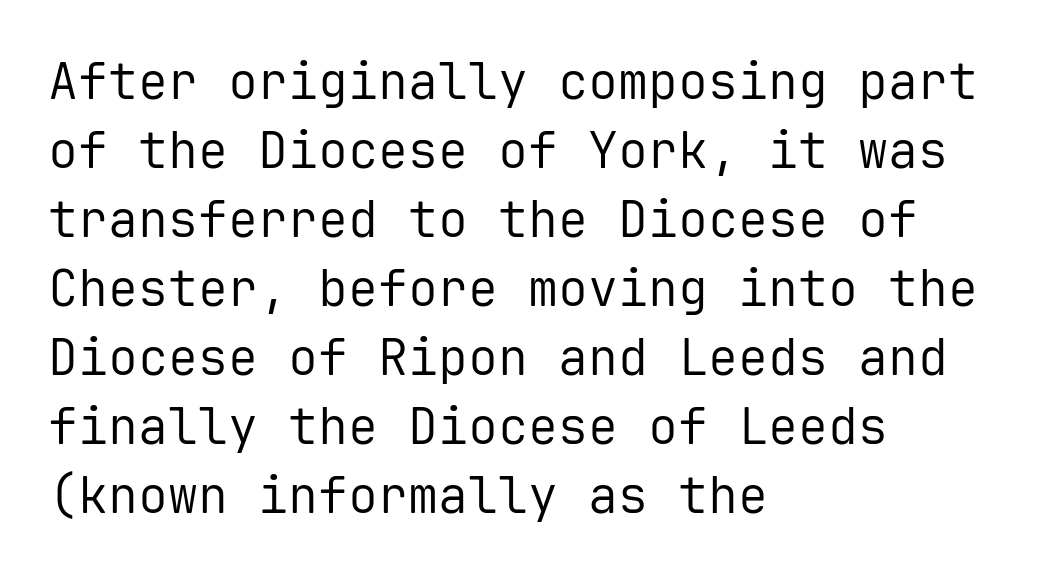
It's the straight-up-and-down kind of type. Letters rest on an invisible, unmarked baseline. Stem width sits at or under what a default text font uses. The lines sit at an ordinary, default distance from one another. Line beginnings align vertically; line endings do not. Observe the ordinary spacing: letters are neighbours, not strangers.
